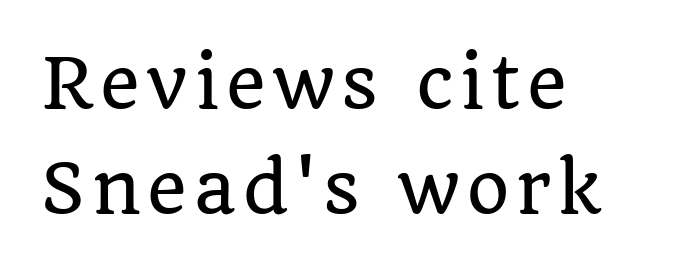
Q: Is the text italic (slanted)? A: No, it is upright.
Q: Is the typeface a serif or a sans-serif typeface? A: Serif.
Q: Is the text underlined? A: No.
Q: How is the paragraph aligned? A: Left-aligned.
Q: Is the spacing between lines tight, normal or loose? A: Normal.
Q: Width (condensed, normal, or wide)? A: Normal.
Q: Stroke contrast? A: Low.
Q: x-height? A: Large.
Q: Monospaced? A: No.
